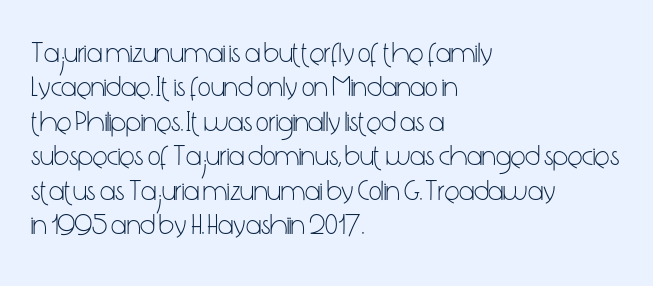
The passage shown has conventional tracking throughout. Notice how the passage keeps a crisp vertical edge on the left only. A typesetter would call this proportional, since set widths differ per character. You can tell it's not italic because the verticals are truly vertical. Think standard paragraph weight, or any step lighter than that.
